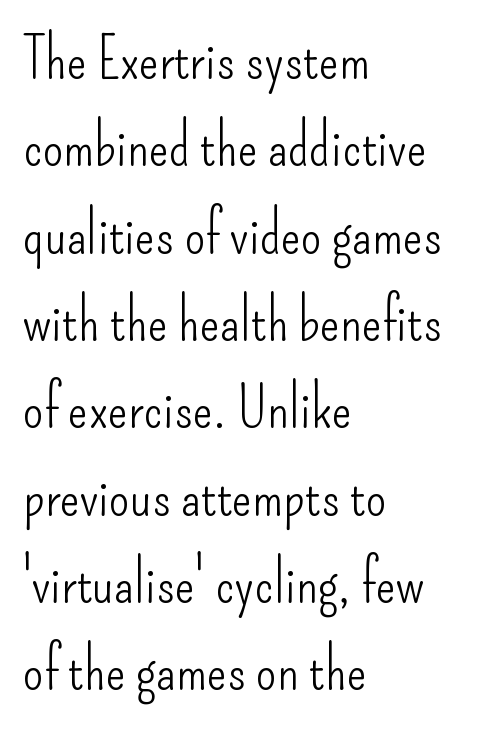
{"serif": "no", "italic": "no", "bold": "no", "weight": "light", "width": "condensed", "stroke_contrast": "low", "x_height": "small", "monospaced": "no", "underline": "no", "align": "left", "line_spacing": "normal", "line_spacing_ratio": 1.48, "letter_spacing": "normal", "letter_spacing_em": 0.0, "glyph_px": 59}
